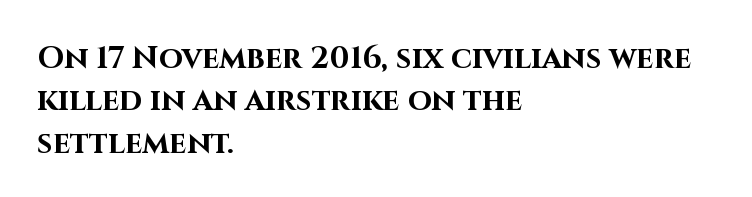
Q: Is the text bold? A: Yes.
Q: Is the text italic (slanted)? A: No, it is upright.
Q: Is the typeface a serif or a sans-serif typeface? A: Sans-serif.
Q: Is the text underlined? A: No.
Q: How is the paragraph aligned? A: Left-aligned.
Q: Is the spacing between letters normal or unusually wide? A: Normal.
Q: Is the spacing between lines tight, normal or loose? A: Normal.
Q: Width (condensed, normal, or wide)? A: Normal.
Q: Stroke contrast? A: High.
Q: x-height? A: Large.
Q: Monospaced? A: No.
